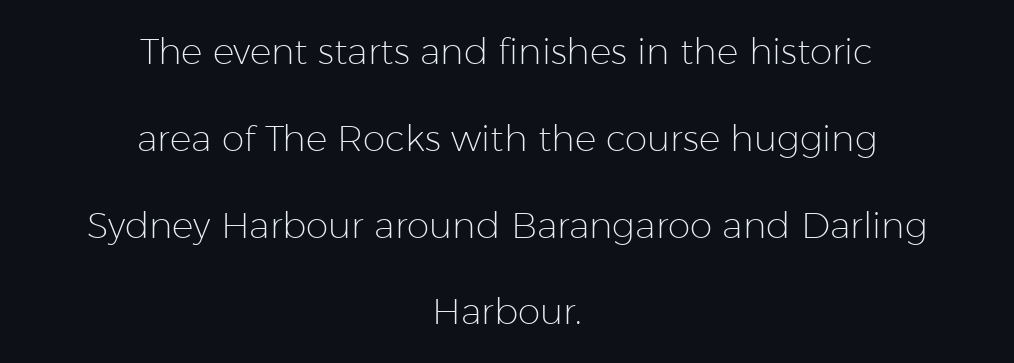
Letterform terminals end flat and unadorned throughout the passage. Character widths vary here, with narrow letters taking less room than wide ones. Baseline-to-baseline distance is far greater than the letter height. This reads as an unemphasized weight, regular at the heaviest. Any mark beneath the type? The region is blank.
